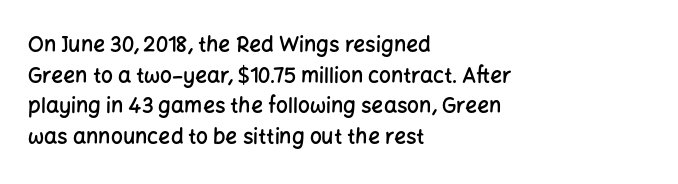
{"italic": "no", "bold": "semi", "underline": "no", "align": "left", "line_spacing": "normal", "line_spacing_ratio": 1.46, "letter_spacing": "normal", "letter_spacing_em": 0.0, "glyph_px": 21}
